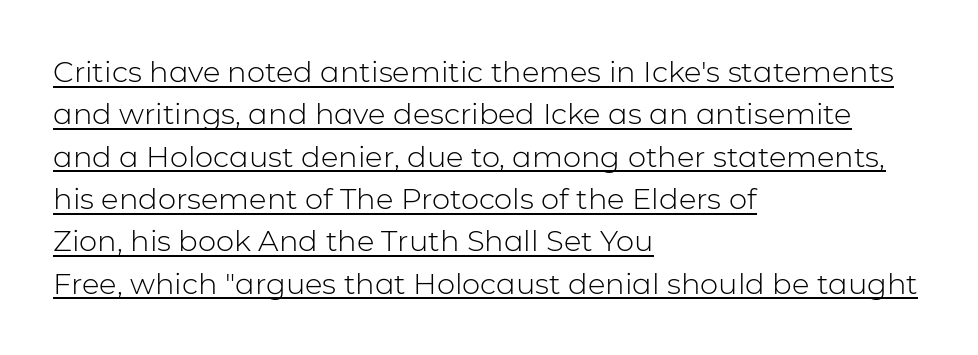
Q: Is the text bold? A: No.
Q: Is the text italic (slanted)? A: No, it is upright.
Q: Is the typeface a serif or a sans-serif typeface? A: Sans-serif.
Q: Is the text underlined? A: Yes.
Q: How is the paragraph aligned? A: Left-aligned.
Q: Is the spacing between letters normal or unusually wide? A: Normal.
Q: Is the spacing between lines tight, normal or loose? A: Normal.
Q: Width (condensed, normal, or wide)? A: Normal.
Q: Stroke contrast? A: Low.
Q: x-height? A: Medium.
Q: Monospaced? A: No.
